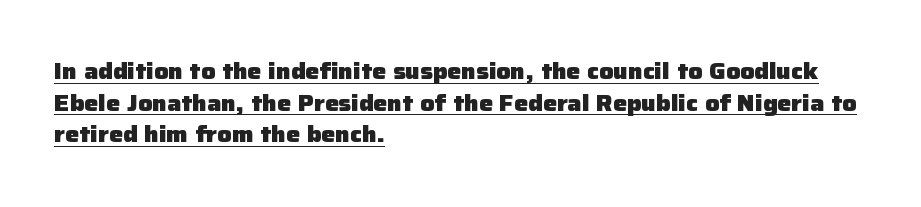
The image shows 22 px bold type, upright; set left-aligned, normal line spacing (1.44x), normal letter spacing, underlined.
